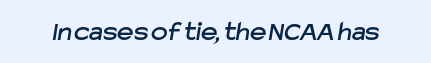
The image shows 28 px sans-serif type; set normal letter spacing, not underlined; low stroke contrast and a medium x-height.
